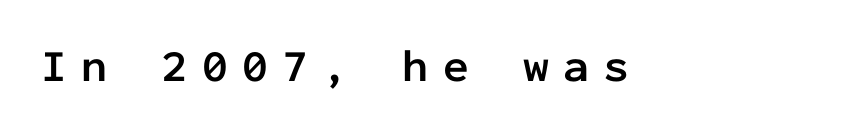
Q: Is the text bold? A: Yes.
Q: Is the text italic (slanted)? A: No, it is upright.
Q: Is the typeface a serif or a sans-serif typeface? A: Sans-serif.
Q: Is the text underlined? A: No.
Q: Is the spacing between letters normal or unusually wide? A: Unusually wide.
Q: Width (condensed, normal, or wide)? A: Normal.
Q: Stroke contrast? A: Low.
Q: x-height? A: Medium.
Q: Monospaced? A: Yes.
